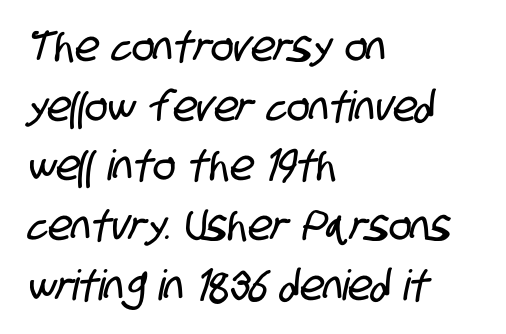
Q: Is the typeface a serif or a sans-serif typeface? A: Sans-serif.
Q: Is the text underlined? A: No.
Q: How is the paragraph aligned? A: Left-aligned.
Q: Is the spacing between letters normal or unusually wide? A: Normal.
Q: Is the spacing between lines tight, normal or loose? A: Normal.
Q: Width (condensed, normal, or wide)? A: Condensed.
Q: Stroke contrast? A: Low.
Q: x-height? A: Large.
Q: Monospaced? A: No.
